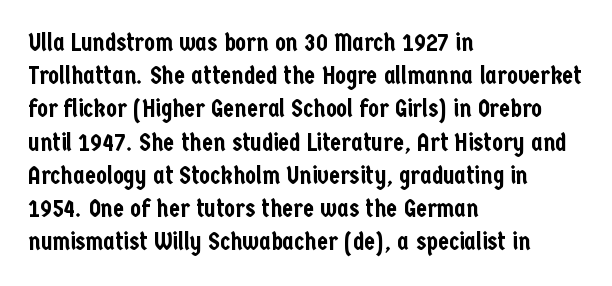
Students, observe: this is what conventionally led text looks like. Look at the tracking — it's just the regular setting, nothing added. The paragraph has a hard left edge and a soft right edge. Check under the words: just untouched page. The lettering holds an erect, upright posture throughout.
